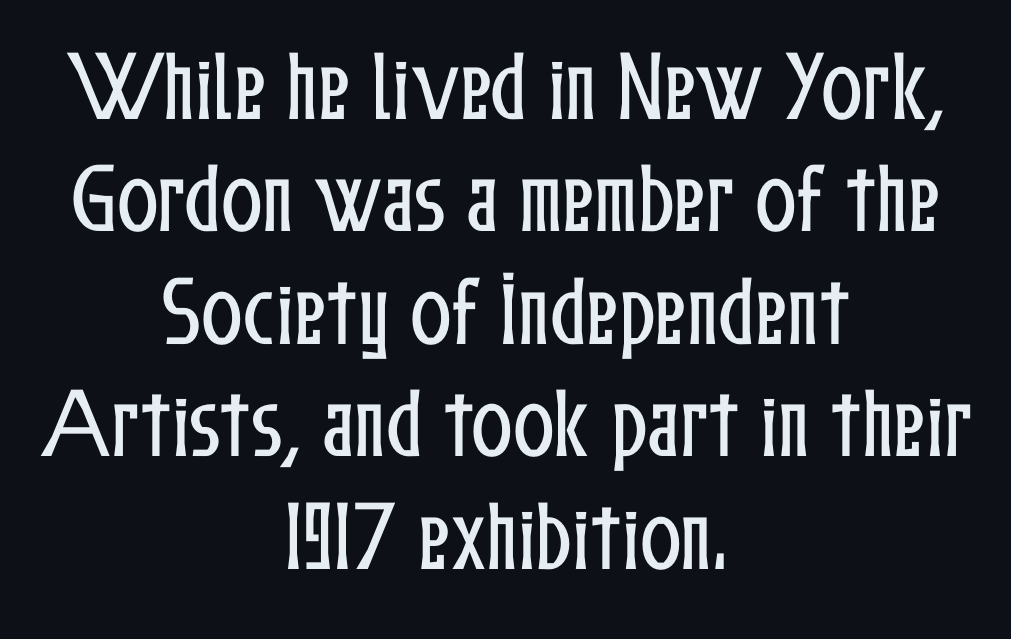
The image shows 77 px condensed type, upright; set centered, normal line spacing (1.46x), normal letter spacing, not underlined; low stroke contrast and a medium x-height.
